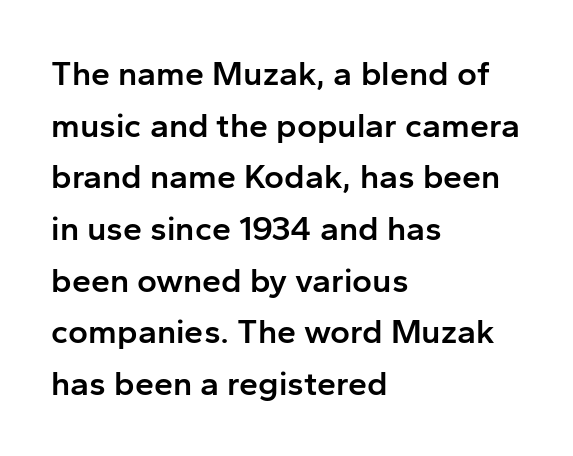
{"serif": "no", "italic": "no", "bold": "semi", "weight": "semibold", "width": "normal", "stroke_contrast": "low", "x_height": "medium", "monospaced": "no", "underline": "no", "align": "left", "line_spacing": "normal", "line_spacing_ratio": 1.52, "letter_spacing": "normal", "letter_spacing_em": 0.0, "glyph_px": 34}
